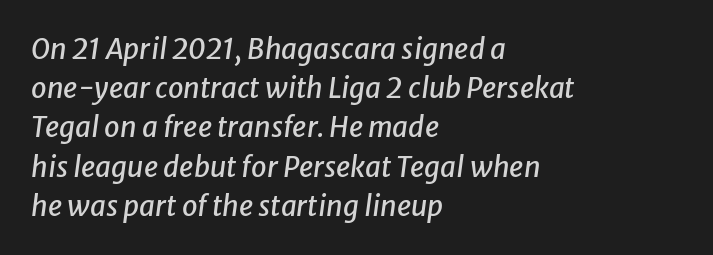
The image shows 28 px text type, italic (leaning right); set left-aligned, normal line spacing (1.4x), normal letter spacing, not underlined; low stroke contrast and a medium x-height.
